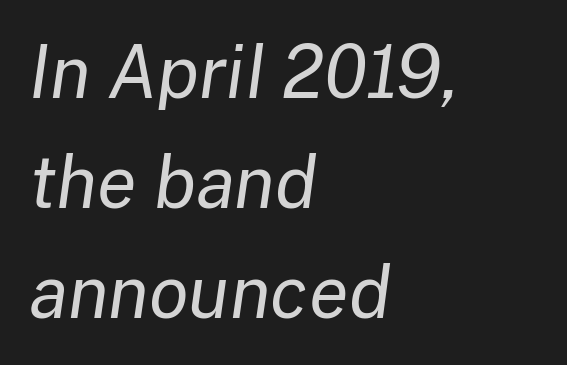
Q: Is the text bold? A: No.
Q: Is the text italic (slanted)? A: Yes, it leans right by about 8 degrees.
Q: Is the text underlined? A: No.
Q: How is the paragraph aligned? A: Left-aligned.
Q: Is the spacing between letters normal or unusually wide? A: Normal.
Q: Is the spacing between lines tight, normal or loose? A: Normal.
Q: Width (condensed, normal, or wide)? A: Normal.
Q: Stroke contrast? A: Low.
Q: x-height? A: Medium.
Q: Monospaced? A: No.
